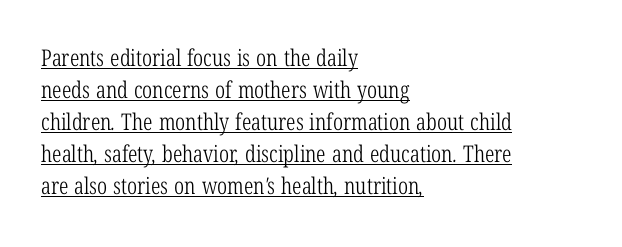
Underlining? Definitely there. The letterforms sit at book weight or below. Regarding leading, the lines here are spaced in the standard way. Horizontal alignment here is leftward, the default for most running prose. Short note: letters normally spaced.
